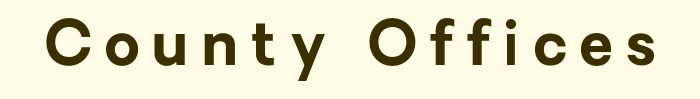
Descenders hang freely into open space. The glyphs have the mass of a bold cut. This is sans-serif lettering, the kind often seen on screens and signage. Is this a fixed-width face? No — the glyphs have proportional, varying widths. Do the letters lean? They stand straight.
